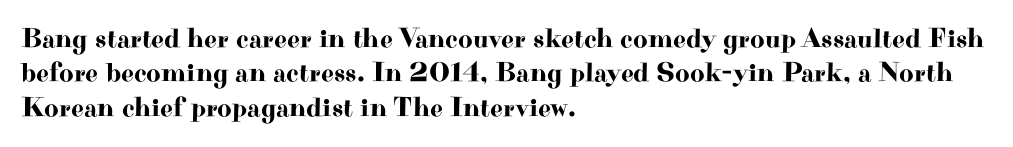
Q: Is the text italic (slanted)? A: No, it is upright.
Q: Is the typeface a serif or a sans-serif typeface? A: Serif.
Q: Is the text underlined? A: No.
Q: How is the paragraph aligned? A: Left-aligned.
Q: Is the spacing between letters normal or unusually wide? A: Normal.
Q: Width (condensed, normal, or wide)? A: Wide.
Q: Stroke contrast? A: High.
Q: x-height? A: Small.
Q: Monospaced? A: No.
